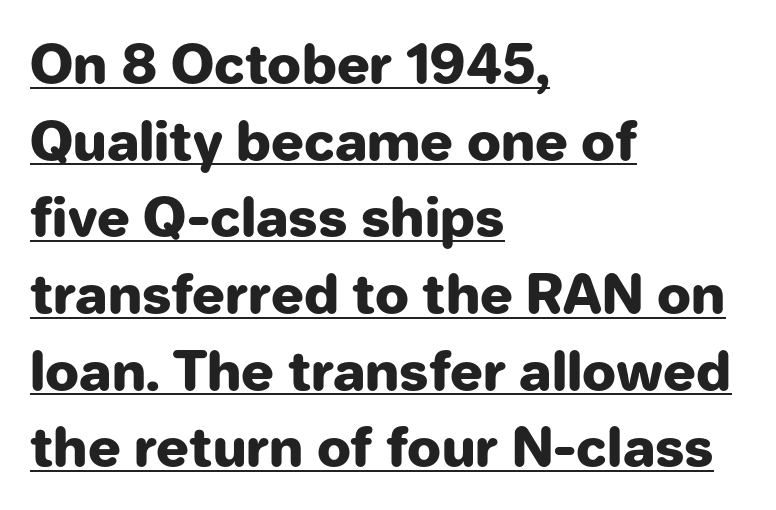
Q: Is the text bold? A: Yes.
Q: Is the text italic (slanted)? A: No, it is upright.
Q: Is the typeface a serif or a sans-serif typeface? A: Sans-serif.
Q: Is the text underlined? A: Yes.
Q: How is the paragraph aligned? A: Left-aligned.
Q: Is the spacing between letters normal or unusually wide? A: Normal.
Q: Is the spacing between lines tight, normal or loose? A: Normal.
Q: Width (condensed, normal, or wide)? A: Normal.
Q: Stroke contrast? A: Low.
Q: x-height? A: Medium.
Q: Monospaced? A: No.
